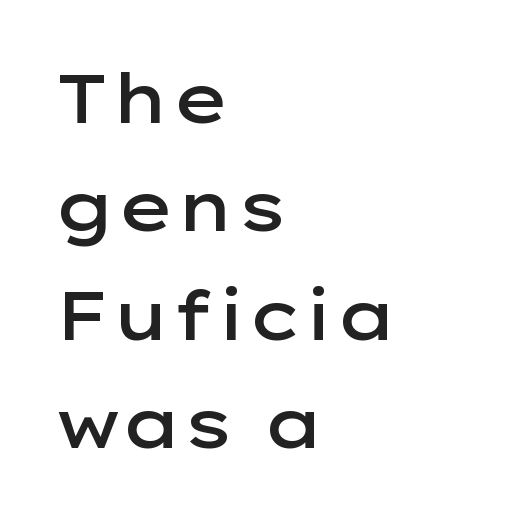
The image shows 69 px semibold, wide sans-serif type, upright; set left-aligned, normal line spacing (1.57x), normal letter spacing, not underlined; low stroke contrast and a medium x-height.
